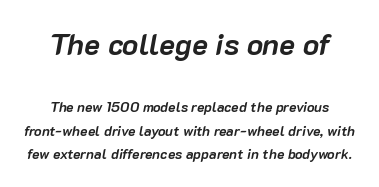
{"italic": "yes", "lean": "right", "slant_degrees": 10, "bold": "yes", "weight": "semibold", "width": "normal", "stroke_contrast": "low", "x_height": "medium", "monospaced": "no", "underline": "no", "align": "center", "line_spacing": "normal", "line_spacing_ratio": 1.68, "letter_spacing": "normal", "letter_spacing_em": 0.0, "larger_block": "first", "size_ratio": 2.14, "glyph_px": 30}
